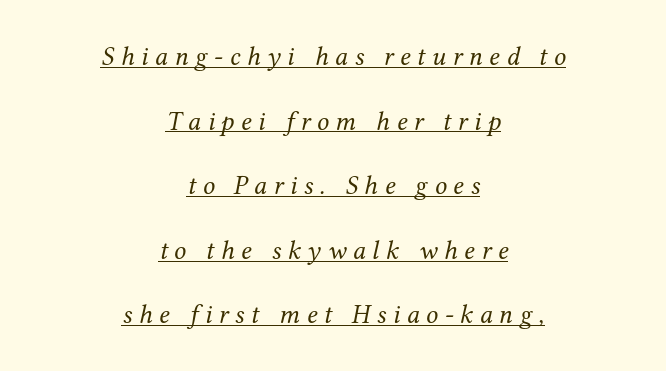
Q: Is the text bold? A: No.
Q: Is the text italic (slanted)? A: Yes, it leans right by about 12 degrees.
Q: Is the text underlined? A: Yes.
Q: How is the paragraph aligned? A: Centered.
Q: Is the spacing between letters normal or unusually wide? A: Unusually wide.
Q: Is the spacing between lines tight, normal or loose? A: Loose.
